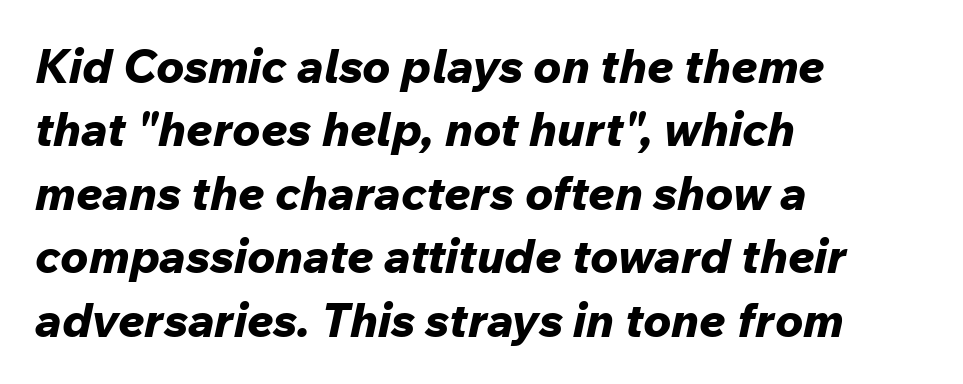
The image shows 47 px bold type, italic (leaning right); set left-aligned, normal line spacing (1.35x), normal letter spacing, not underlined; low stroke contrast and a medium x-height.
